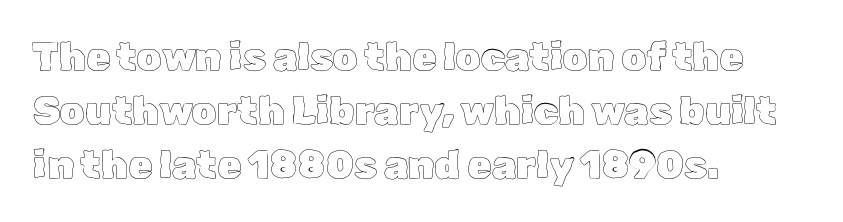
Does the copy run flush right? No — it runs flush left. Look at the tracking — it's just the regular setting, nothing added. Character widths vary here, with narrow letters taking less room than wide ones. Is there any slant? The stems are plumb. Honestly, there is no underline to notice here at all. If you measured baseline to baseline, you'd find a middling distance.
